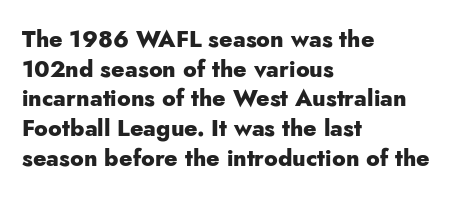
Is there any slant? The stems are plumb. Nothing unusual about the tracking: characters are spaced as the font intends. These words are printed bold, with thick strokes throughout. Evenly set lines give the paragraph a standard silhouette.
